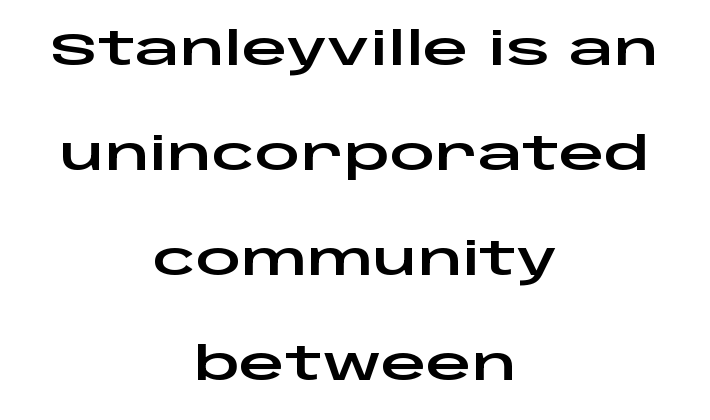
The image shows 45 px wide sans-serif type, upright; set centered, loose line spacing (2.33x), normal letter spacing, not underlined; low stroke contrast and a large x-height.
